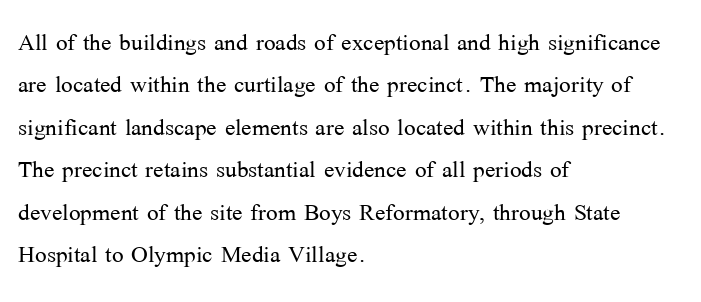
Q: Is the text bold? A: No.
Q: Is the text italic (slanted)? A: No, it is upright.
Q: Is the typeface a serif or a sans-serif typeface? A: Serif.
Q: Is the text underlined? A: No.
Q: How is the paragraph aligned? A: Left-aligned.
Q: Is the spacing between letters normal or unusually wide? A: Normal.
Q: Is the spacing between lines tight, normal or loose? A: Normal.
Q: Width (condensed, normal, or wide)? A: Normal.
Q: Stroke contrast? A: Medium.
Q: x-height? A: Medium.
Q: Monospaced? A: No.
